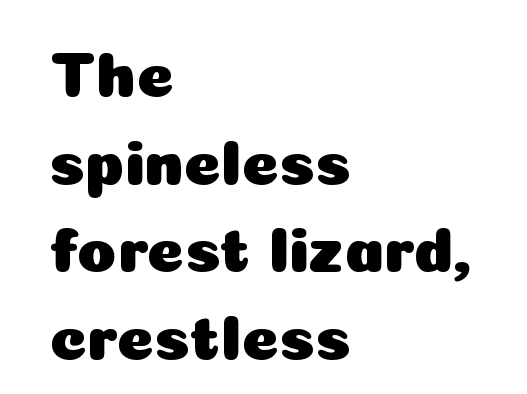
{"serif": "no", "italic": "no", "width": "normal", "stroke_contrast": "low", "x_height": "medium", "monospaced": "no", "underline": "no", "align": "left", "line_spacing": "normal", "line_spacing_ratio": 1.37, "letter_spacing": "normal", "letter_spacing_em": 0.0, "glyph_px": 64}
